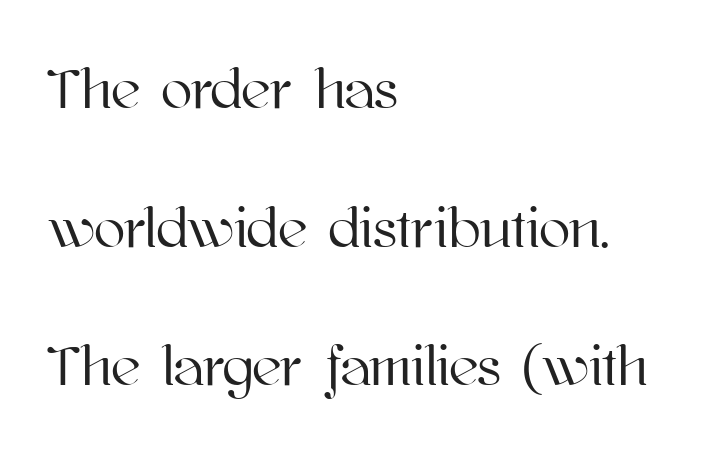
Q: Is the text italic (slanted)? A: No, it is upright.
Q: Is the text underlined? A: No.
Q: How is the paragraph aligned? A: Left-aligned.
Q: Is the spacing between letters normal or unusually wide? A: Normal.
Q: Is the spacing between lines tight, normal or loose? A: Loose.
Q: Width (condensed, normal, or wide)? A: Normal.
Q: Stroke contrast? A: High.
Q: x-height? A: Medium.
Q: Monospaced? A: No.
